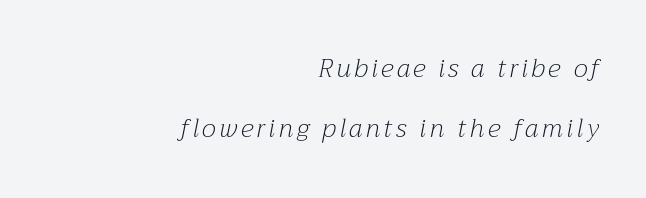
Q: Is the text bold? A: No.
Q: Is the text italic (slanted)? A: Yes, it leans right by about 12 degrees.
Q: Is the text underlined? A: No.
Q: How is the paragraph aligned? A: Right-aligned.
Q: Is the spacing between lines tight, normal or loose? A: Loose.
